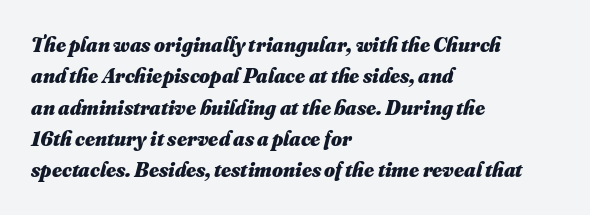
Letter spacing: default. The ragged edge is on the right, which tells us the setting is flush left. Pretty heavy lettering here — definitely bold. Successive baselines arrive at the customary interval. The baseline area is clear.
